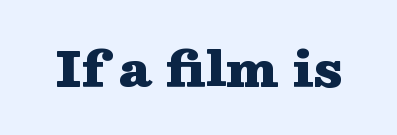
The image shows 48 px heavy, wide serif type, upright; set normal letter spacing, not underlined; medium stroke contrast and a medium x-height.
